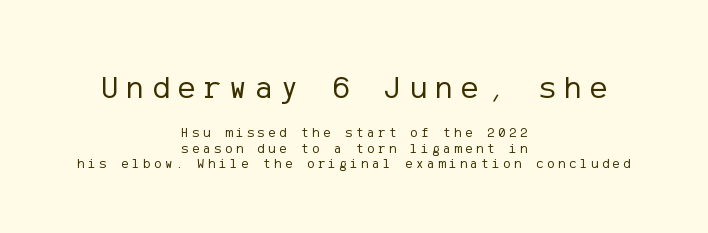
The image shows 33 px regular-weight sans-serif type, upright; set centered, tight line spacing (1.13x), unusually wide letter spacing (+0.25 em), not underlined; the first (top) block is 2.36x larger; low stroke contrast and a medium x-height.
